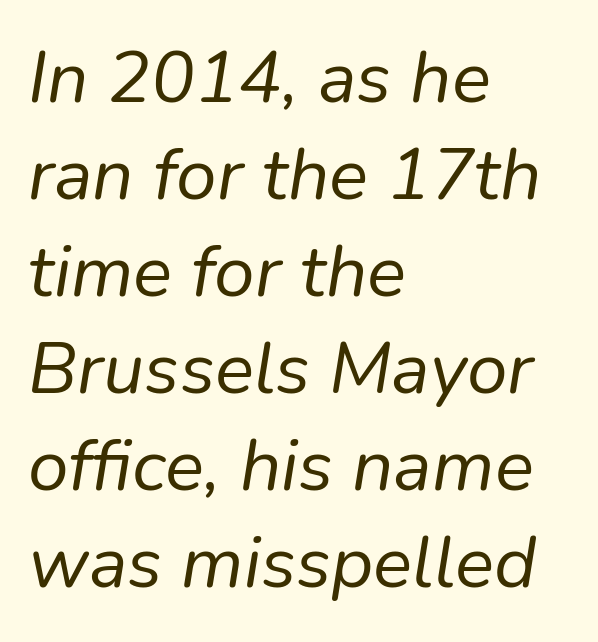
If you drew a ruler down the left edge, every line would touch it. Do the characters align in a grid? No, the font is proportional. An italicized treatment has been applied to the whole sample. Nothing heavy about these letters — not bold at all. Underlining? Definitely not there. The tracking reads as untouched default to a designer's eye.
